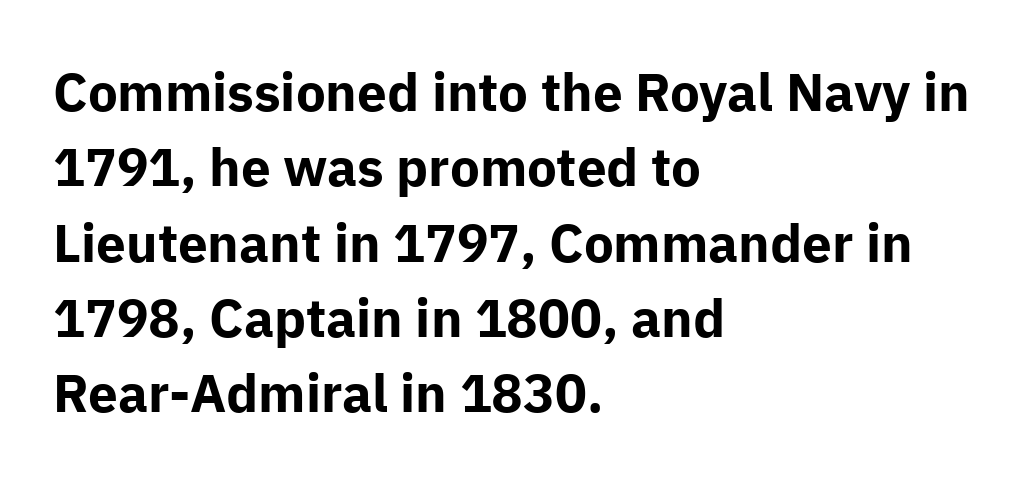
The image shows 53 px bold sans-serif type, upright; set left-aligned, normal line spacing (1.42x), normal letter spacing, not underlined; low stroke contrast and a medium x-height.
